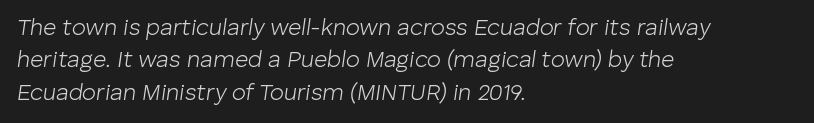
The image shows 23 px text type, italic (leaning right); set left-aligned, normal line spacing (1.41x), normal letter spacing, not underlined.
